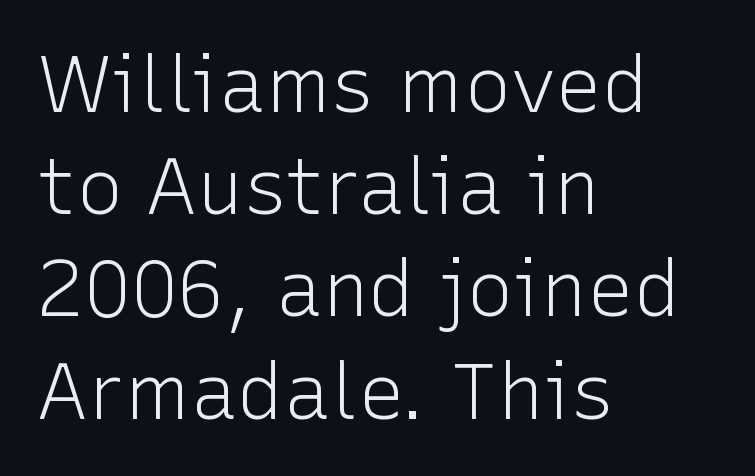
Q: Is the text bold? A: No.
Q: Is the text italic (slanted)? A: No, it is upright.
Q: Is the typeface a serif or a sans-serif typeface? A: Sans-serif.
Q: Is the text underlined? A: No.
Q: How is the paragraph aligned? A: Left-aligned.
Q: Is the spacing between letters normal or unusually wide? A: Normal.
Q: Is the spacing between lines tight, normal or loose? A: Normal.
Q: Width (condensed, normal, or wide)? A: Normal.
Q: Stroke contrast? A: Low.
Q: x-height? A: Medium.
Q: Monospaced? A: No.
